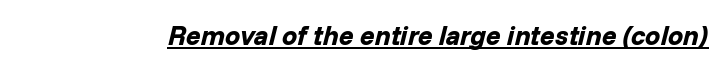
The image shows 27 px bold type, italic (leaning right); set normal letter spacing, underlined.
